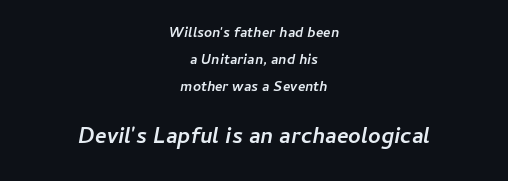
Q: Is the text bold? A: Yes.
Q: Is the text italic (slanted)? A: Yes, it leans right by about 11 degrees.
Q: Is the text underlined? A: No.
Q: How is the paragraph aligned? A: Centered.
Q: Is the spacing between letters normal or unusually wide? A: Normal.
Q: Is the spacing between lines tight, normal or loose? A: Loose.
Q: Which block of text is set in a larger size, the first (top) or the second (bottom)? A: The second (bottom) one.
